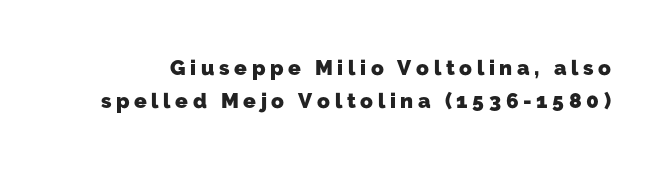
The image shows 21 px bold type; set normal line spacing (1.58x), unusually wide letter spacing (+0.22 em), not underlined.
